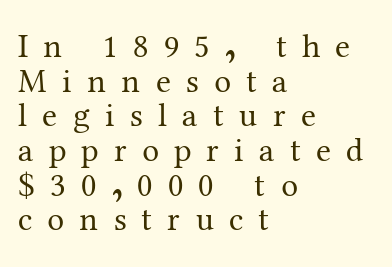
The image shows 34 px regular-weight serif type, upright; set left-aligned, tight line spacing (1.02x), unusually wide letter spacing (+0.45 em), not underlined; medium stroke contrast and a medium x-height.
